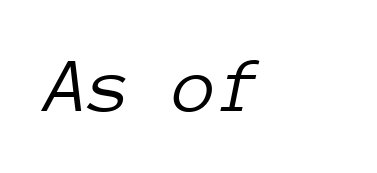
The image shows 78 px light type, italic (leaning right), monospaced; set normal letter spacing, not underlined; low stroke contrast and a medium x-height.
